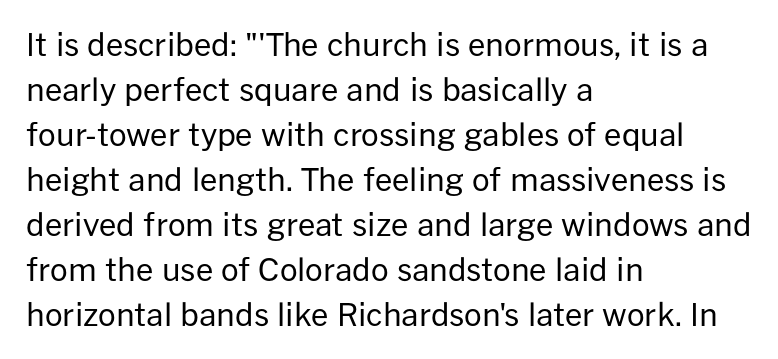
Casual observation: everything's shoved over to the left. The line texture is even and compact thanks to regular tracking. A bare baseline throughout the passage. Each letter's strokes conclude bluntly, with no projecting serifs. The letters advance in unequal steps, a hallmark of proportional type. Is the stroke heavy? The answer is a plain regular-or-lighter.
